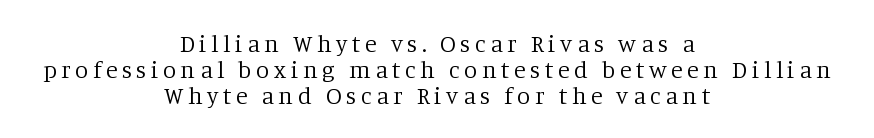
Q: Is the text bold? A: No.
Q: Is the text italic (slanted)? A: No, it is upright.
Q: Is the text underlined? A: No.
Q: How is the paragraph aligned? A: Centered.
Q: Is the spacing between lines tight, normal or loose? A: Tight.
